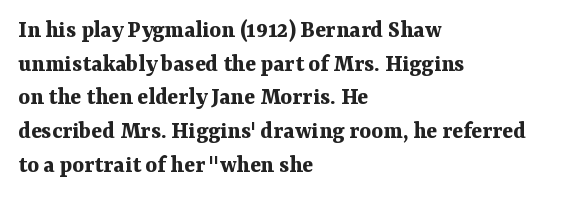
Students, note that the glyphs here touch the page at normal intervals. Chunky letters — that's bold for sure. Descenders are the only things crossing below the line. Notice how the passage keeps a crisp vertical edge on the left only.
